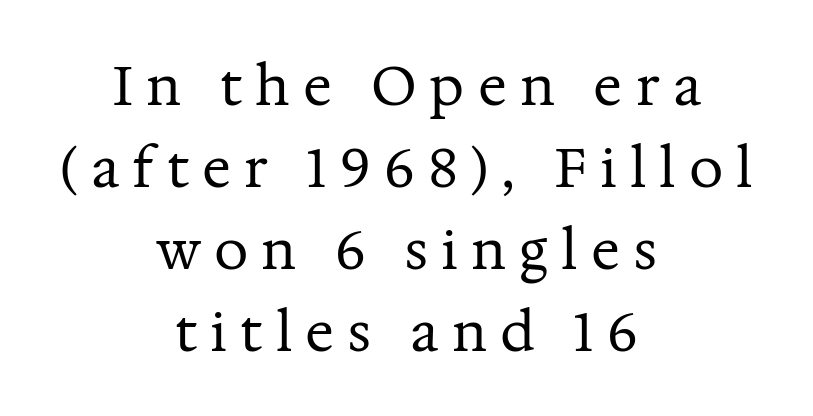
The image shows 54 px regular-weight serif type, upright; set centered, normal line spacing (1.52x), unusually wide letter spacing (+0.24 em), not underlined; medium stroke contrast and a medium x-height.
